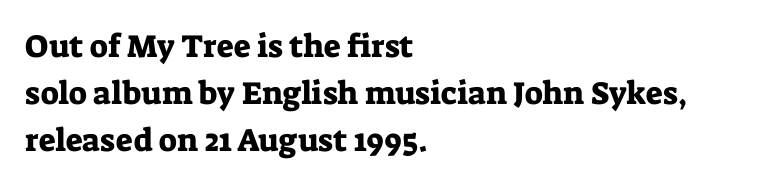
Q: Is the text italic (slanted)? A: No, it is upright.
Q: Is the typeface a serif or a sans-serif typeface? A: Serif.
Q: Is the text underlined? A: No.
Q: How is the paragraph aligned? A: Left-aligned.
Q: Is the spacing between letters normal or unusually wide? A: Normal.
Q: Is the spacing between lines tight, normal or loose? A: Normal.
Q: Width (condensed, normal, or wide)? A: Normal.
Q: Stroke contrast? A: Low.
Q: x-height? A: Medium.
Q: Monospaced? A: No.
